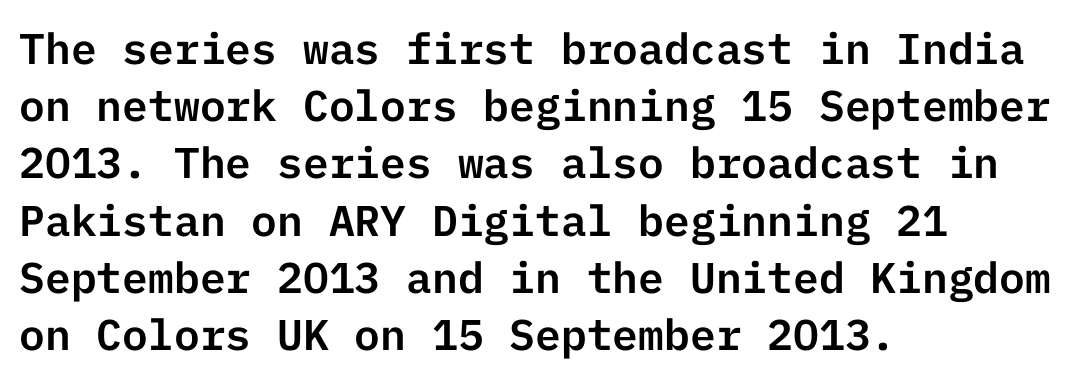
The image shows 43 px sans-serif type, upright; set left-aligned, normal line spacing (1.33x), normal letter spacing, not underlined; low stroke contrast and a medium x-height.
